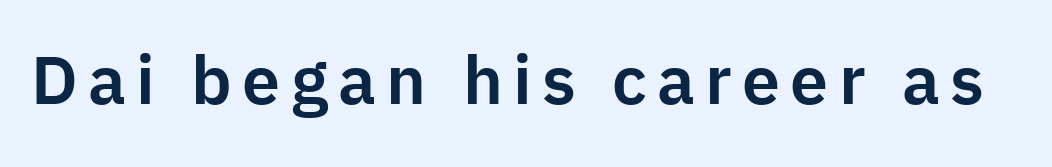
The image shows 68 px sans-serif type, upright; set not underlined; low stroke contrast and a medium x-height.
